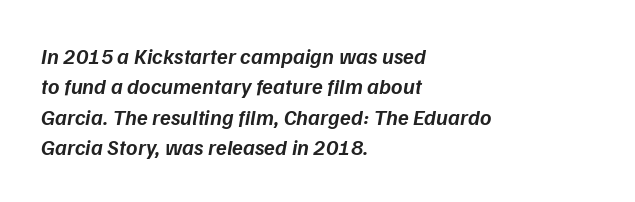
{"italic": "yes", "lean": "right", "slant_degrees": 9, "bold": "semi", "underline": "no", "align": "left", "line_spacing": "normal", "line_spacing_ratio": 1.38, "letter_spacing": "normal", "letter_spacing_em": 0.0, "glyph_px": 22}
